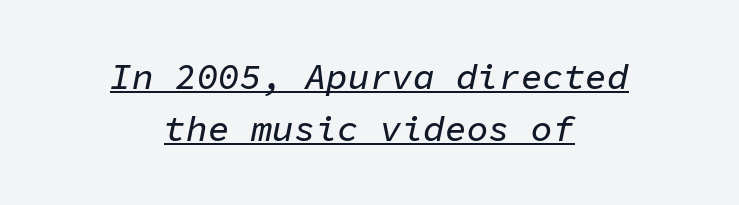
Q: Is the text italic (slanted)? A: Yes, it leans right by about 11 degrees.
Q: Is the text underlined? A: Yes.
Q: How is the paragraph aligned? A: Centered.
Q: Is the spacing between letters normal or unusually wide? A: Normal.
Q: Is the spacing between lines tight, normal or loose? A: Normal.
Q: Width (condensed, normal, or wide)? A: Normal.
Q: Stroke contrast? A: Low.
Q: x-height? A: Medium.
Q: Monospaced? A: Yes.
